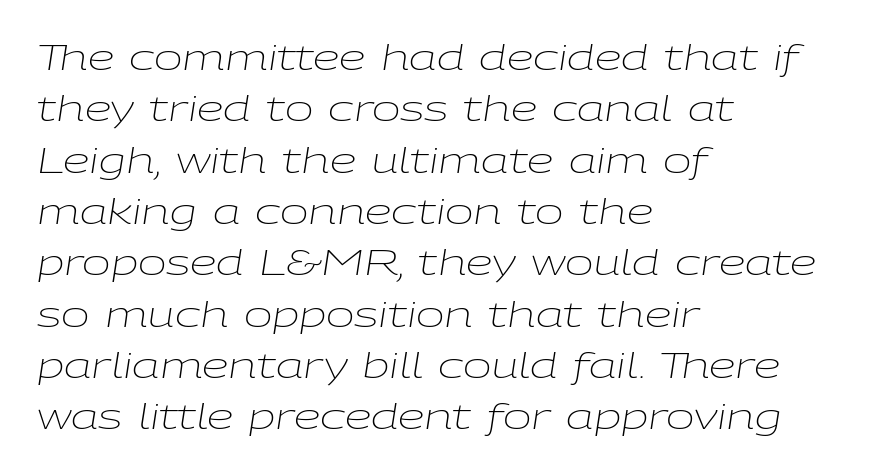
{"italic": "yes", "lean": "right", "slant_degrees": 9, "bold": "no", "weight": "light", "width": "wide", "stroke_contrast": "low", "x_height": "medium", "monospaced": "no", "underline": "no", "align": "left", "line_spacing": "normal", "line_spacing_ratio": 1.51, "letter_spacing": "normal", "letter_spacing_em": 0.0, "glyph_px": 34}
